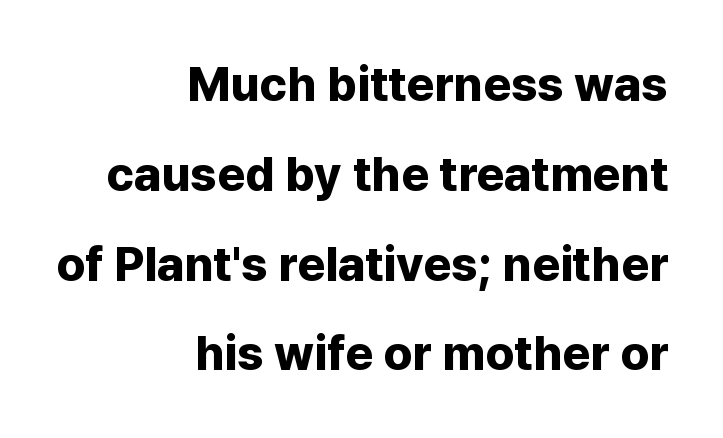
The image shows 48 px bold sans-serif type, upright; set right-aligned, line spacing 1.87x, normal letter spacing, not underlined; low stroke contrast and a medium x-height.
